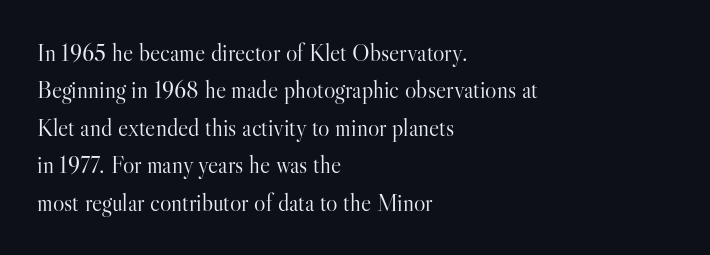
Evenly set lines give the paragraph a standard silhouette. Here the glyphs are tracked normally, forming tight word shapes. Rule under the text: the space is simply empty. Italic? Not at all — the glyphs are vertical. These glyphs show unthickened strokes, regular width or finer.
